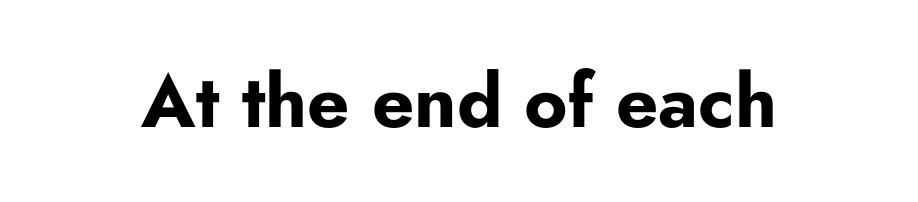
The image shows 74 px bold sans-serif type, upright; set normal letter spacing, not underlined; low stroke contrast and a small x-height.
